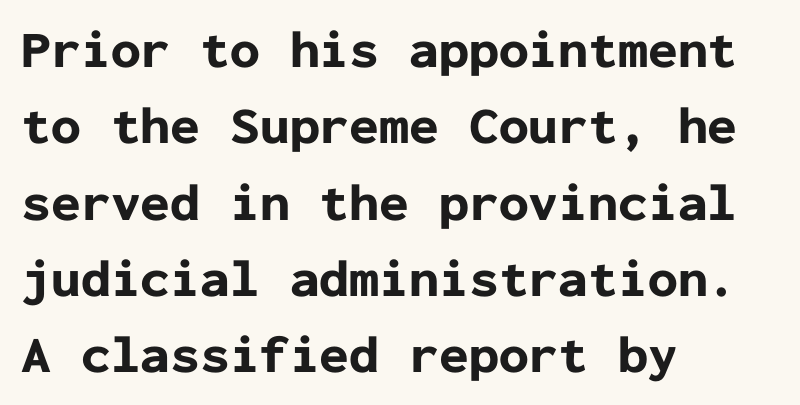
Q: Is the text bold? A: Yes.
Q: Is the text italic (slanted)? A: No, it is upright.
Q: Is the typeface a serif or a sans-serif typeface? A: Sans-serif.
Q: Is the text underlined? A: No.
Q: How is the paragraph aligned? A: Left-aligned.
Q: Is the spacing between letters normal or unusually wide? A: Normal.
Q: Is the spacing between lines tight, normal or loose? A: Normal.
Q: Width (condensed, normal, or wide)? A: Normal.
Q: Stroke contrast? A: Low.
Q: x-height? A: Medium.
Q: Monospaced? A: Yes.
